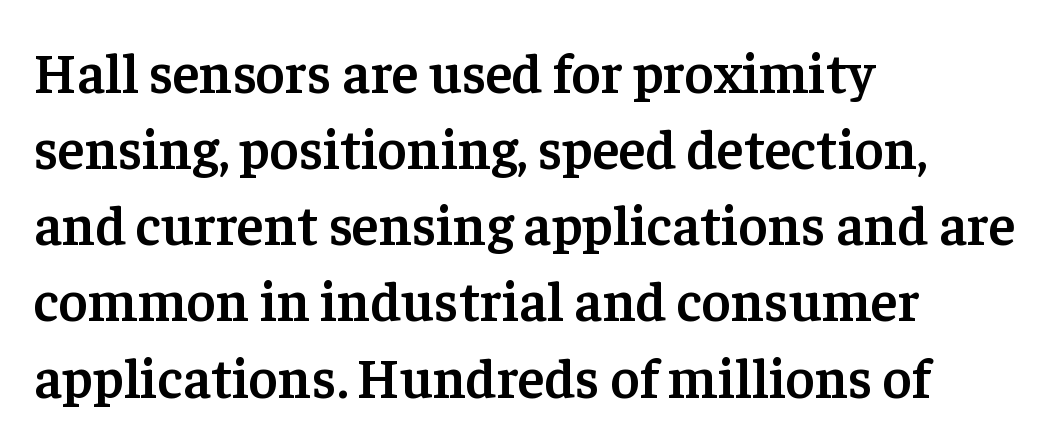
This block has exactly the height ordinary leading produces. The space beneath each line is pristine and unruled. Spacing verdict: proportional, widths tailored to each character. The letters carry serifs — small finishing strokes at the ends of their stems. This sample is left-justified, so line endings fall wherever the words run out. Honestly, the letter spacing is just normal — you wouldn't notice it.
